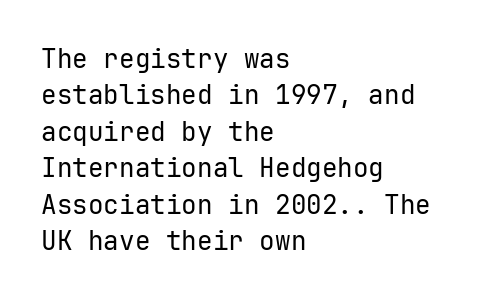
{"italic": "no", "bold": "no", "underline": "no", "align": "left", "line_spacing": "normal", "line_spacing_ratio": 1.4, "letter_spacing": "normal", "letter_spacing_em": 0.0, "glyph_px": 26}
